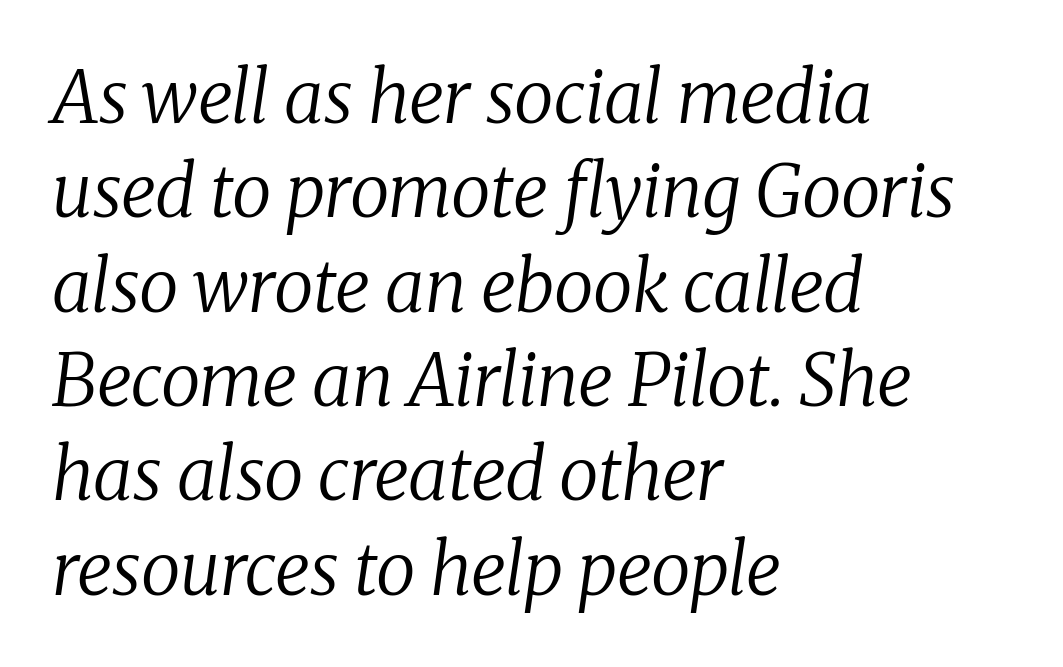
The image shows 72 px regular-weight serif type, italic (leaning right); set left-aligned, normal line spacing (1.31x), normal letter spacing, not underlined; low stroke contrast and a medium x-height.
